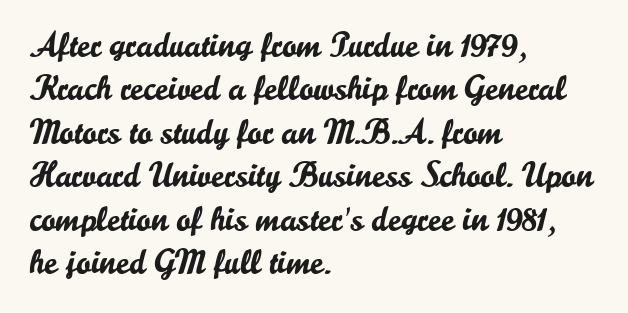
{"serif": "no", "width": "normal", "stroke_contrast": "low", "x_height": "small", "monospaced": "no", "underline": "no", "align": "left", "line_spacing_ratio": 1.24, "letter_spacing": "normal", "letter_spacing_em": 0.0, "glyph_px": 35}
